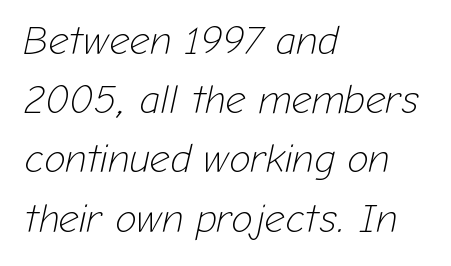
Q: Is the text bold? A: No.
Q: Is the text italic (slanted)? A: Yes, it leans right by about 12 degrees.
Q: Is the text underlined? A: No.
Q: How is the paragraph aligned? A: Left-aligned.
Q: Is the spacing between letters normal or unusually wide? A: Normal.
Q: Is the spacing between lines tight, normal or loose? A: Normal.
Q: Width (condensed, normal, or wide)? A: Normal.
Q: Stroke contrast? A: Low.
Q: x-height? A: Medium.
Q: Monospaced? A: No.
